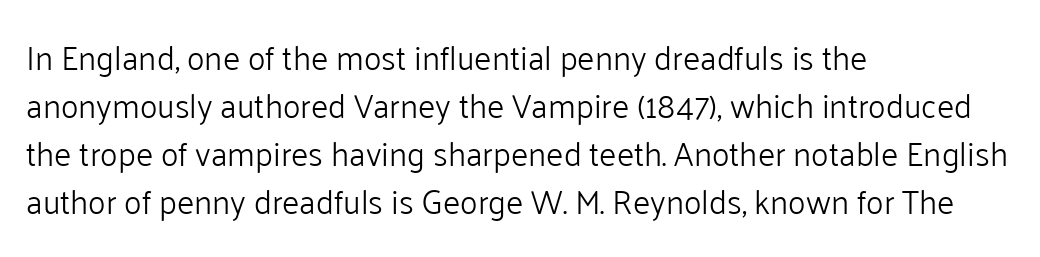
The image shows 33 px light sans-serif type, upright; set left-aligned, normal line spacing (1.45x), normal letter spacing, not underlined; low stroke contrast and a medium x-height.
